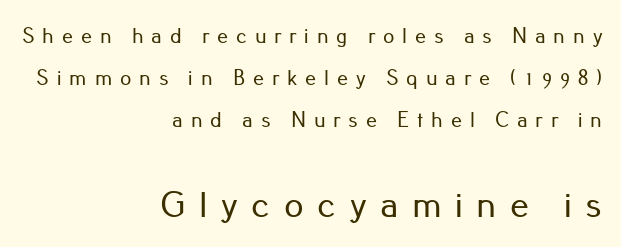
Q: Is the text italic (slanted)? A: No, it is upright.
Q: Is the typeface a serif or a sans-serif typeface? A: Sans-serif.
Q: Is the text underlined? A: No.
Q: How is the paragraph aligned? A: Right-aligned.
Q: Is the spacing between letters normal or unusually wide? A: Unusually wide.
Q: Is the spacing between lines tight, normal or loose? A: Loose.
Q: Which block of text is set in a larger size, the first (top) or the second (bottom)? A: The second (bottom) one.
Q: Width (condensed, normal, or wide)? A: Normal.
Q: Stroke contrast? A: Low.
Q: x-height? A: Small.
Q: Monospaced? A: No.
